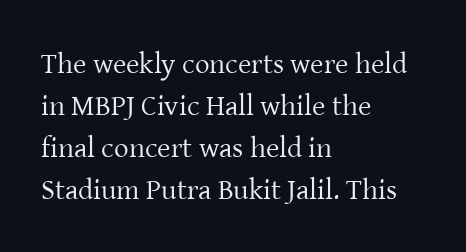
Q: Is the text bold? A: No.
Q: Is the text italic (slanted)? A: No, it is upright.
Q: Is the typeface a serif or a sans-serif typeface? A: Serif.
Q: Is the text underlined? A: No.
Q: How is the paragraph aligned? A: Left-aligned.
Q: Is the spacing between letters normal or unusually wide? A: Normal.
Q: Is the spacing between lines tight, normal or loose? A: Normal.
Q: Width (condensed, normal, or wide)? A: Normal.
Q: Stroke contrast? A: Low.
Q: x-height? A: Medium.
Q: Monospaced? A: No.
